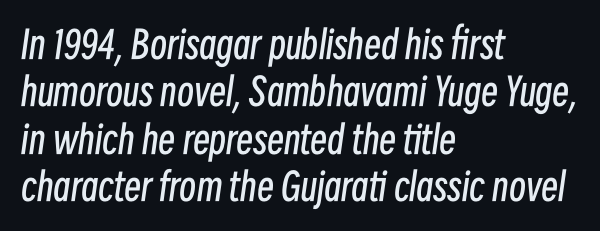
The image shows 38 px regular-weight, condensed type, italic (leaning right); set left-aligned, normal line spacing (1.25x), normal letter spacing, not underlined; low stroke contrast and a medium x-height.
